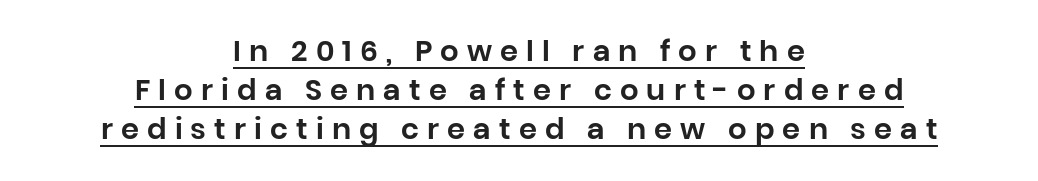
The image shows 29 px sans-serif type, upright; set centered, normal line spacing (1.35x), unusually wide letter spacing (+0.28 em), underlined; low stroke contrast and a large x-height.
